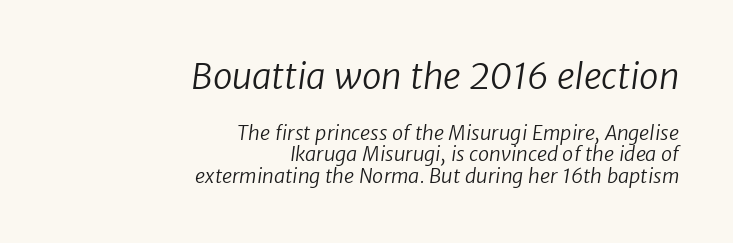
{"serif": "no", "bold": "no", "weight": "regular", "width": "normal", "stroke_contrast": "low", "x_height": "medium", "monospaced": "no", "underline": "no", "align": "right", "line_spacing": "tight", "line_spacing_ratio": 1.08, "letter_spacing": "normal", "letter_spacing_em": 0.0, "larger_block": "first", "size_ratio": 1.75, "glyph_px": 35}
